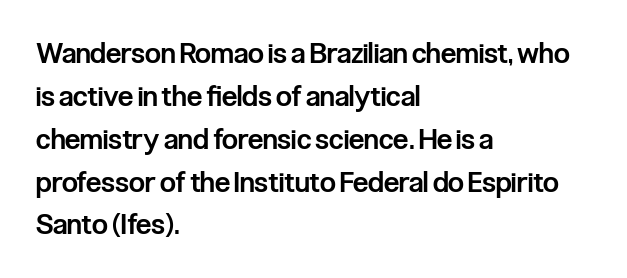
The image shows 28 px semibold, condensed sans-serif type, upright; set left-aligned, normal line spacing (1.53x), normal letter spacing, not underlined; low stroke contrast and a medium x-height.
